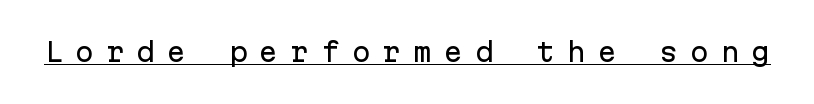
The image shows 25 px text type, upright; set unusually wide letter spacing (+0.48 em), underlined.
